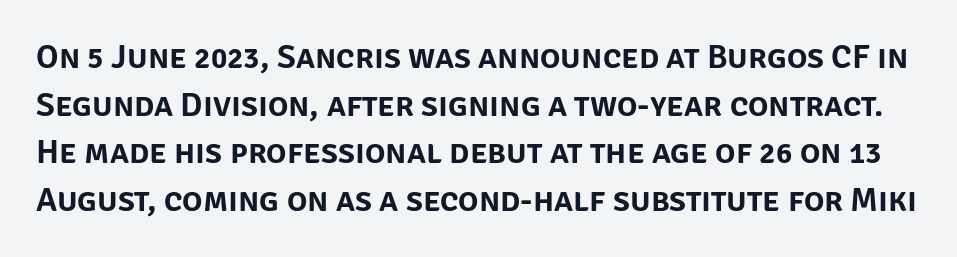
The image shows 34 px sans-serif type, upright; set normal line spacing (1.4x), normal letter spacing, not underlined; low stroke contrast and a large x-height.
